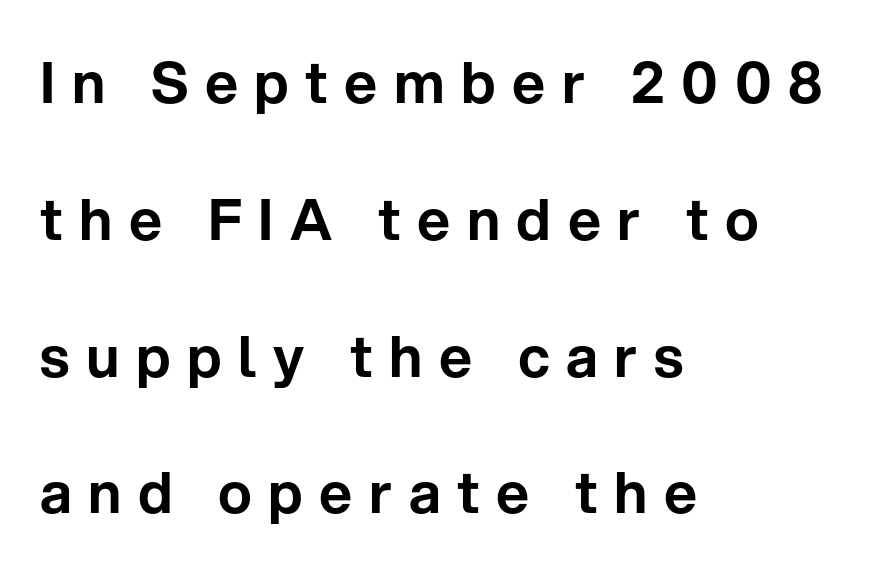
Q: Is the text italic (slanted)? A: No, it is upright.
Q: Is the typeface a serif or a sans-serif typeface? A: Sans-serif.
Q: Is the text underlined? A: No.
Q: How is the paragraph aligned? A: Left-aligned.
Q: Is the spacing between letters normal or unusually wide? A: Unusually wide.
Q: Is the spacing between lines tight, normal or loose? A: Loose.
Q: Width (condensed, normal, or wide)? A: Normal.
Q: Stroke contrast? A: Low.
Q: x-height? A: Medium.
Q: Monospaced? A: No.
